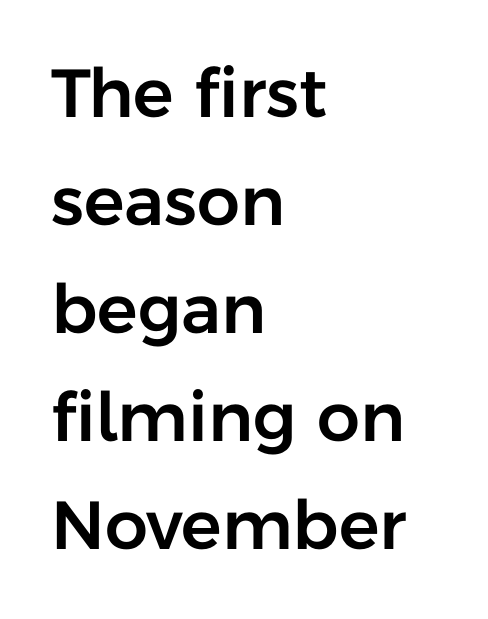
The image shows 68 px sans-serif type, upright; set left-aligned, normal line spacing (1.59x), normal letter spacing, not underlined; low stroke contrast and a medium x-height.
